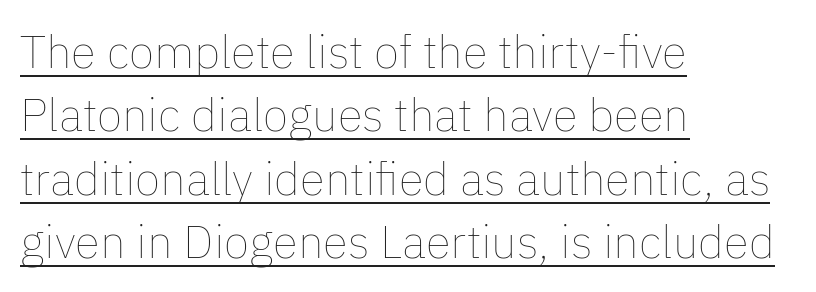
Q: Is the text bold? A: No.
Q: Is the text italic (slanted)? A: No, it is upright.
Q: Is the text underlined? A: Yes.
Q: How is the paragraph aligned? A: Left-aligned.
Q: Is the spacing between letters normal or unusually wide? A: Normal.
Q: Is the spacing between lines tight, normal or loose? A: Normal.
Q: Width (condensed, normal, or wide)? A: Normal.
Q: Stroke contrast? A: Low.
Q: x-height? A: Medium.
Q: Monospaced? A: No.
